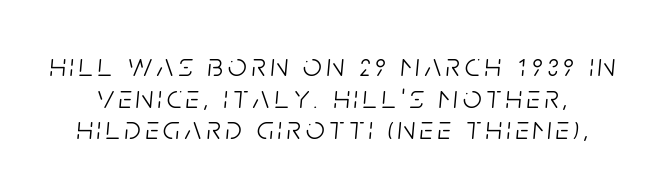
{"italic": "yes", "lean": "right", "slant_degrees": 5, "bold": "no", "weight": "light", "width": "condensed", "stroke_contrast": "low", "x_height": "large", "monospaced": "no", "underline": "no", "line_spacing": "tight", "line_spacing_ratio": 0.96, "glyph_px": 33}
